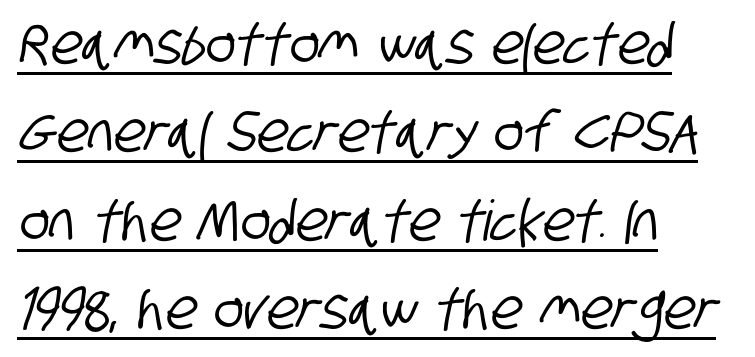
The image shows 56 px condensed sans-serif type; set left-aligned, normal line spacing (1.58x), normal letter spacing, underlined; low stroke contrast and a large x-height.
